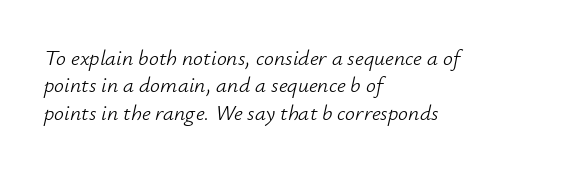
The glyphs are unaccompanied by any horizontal stroke below them. Tracking value appears to be zero — textbook default spacing. One-word summary of the alignment: left. The strokes are not fattened; the text isn't bold.
